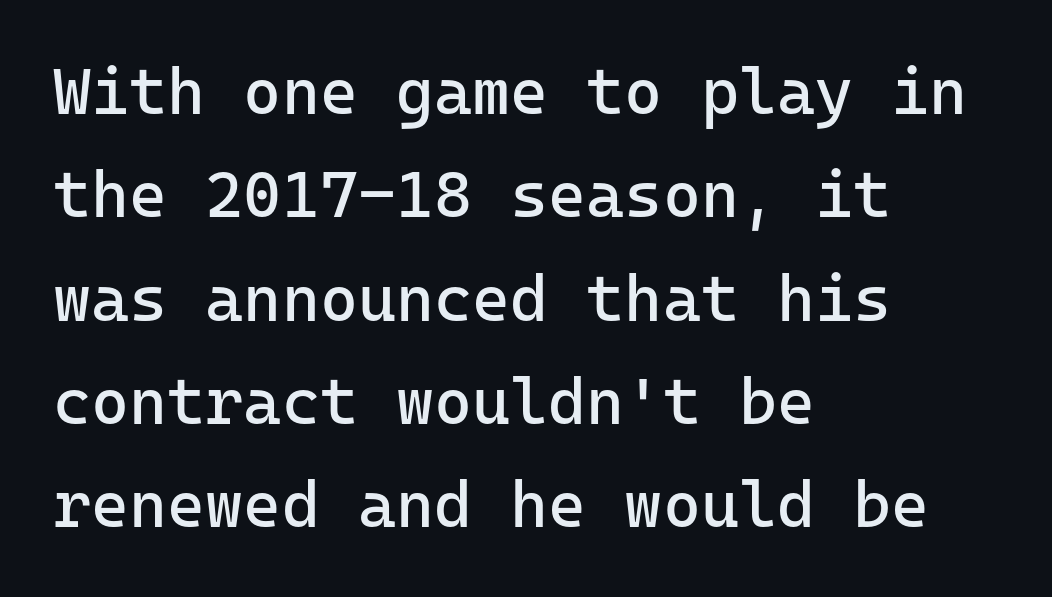
Q: Is the text bold? A: No.
Q: Is the text italic (slanted)? A: No, it is upright.
Q: Is the typeface a serif or a sans-serif typeface? A: Sans-serif.
Q: Is the text underlined? A: No.
Q: How is the paragraph aligned? A: Left-aligned.
Q: Is the spacing between letters normal or unusually wide? A: Normal.
Q: Is the spacing between lines tight, normal or loose? A: Normal.
Q: Width (condensed, normal, or wide)? A: Normal.
Q: Stroke contrast? A: Low.
Q: x-height? A: Medium.
Q: Monospaced? A: Yes.
